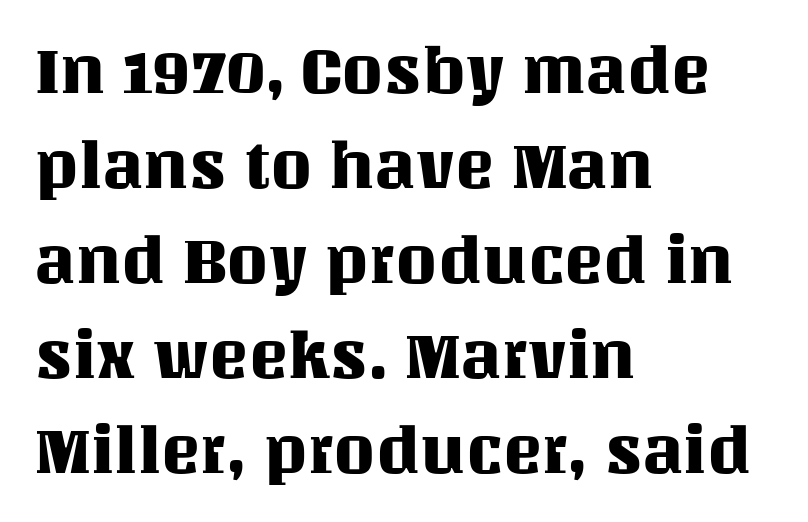
The image shows 66 px text type, upright; set left-aligned, normal line spacing (1.44x), normal letter spacing, not underlined; medium stroke contrast and a large x-height.
